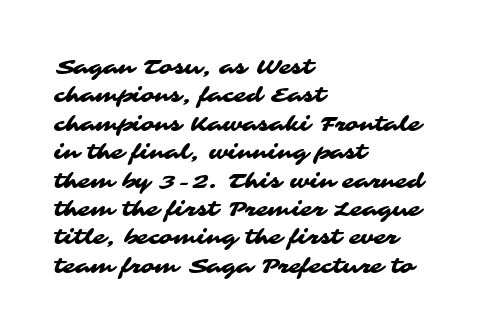
If you measured baseline to baseline, you'd find a middling distance. How are the letters spaced? Ordinarily, with no added tracking. Nobody drew a line under any word here. This rendering uses left alignment, leaving the right contour irregular.
